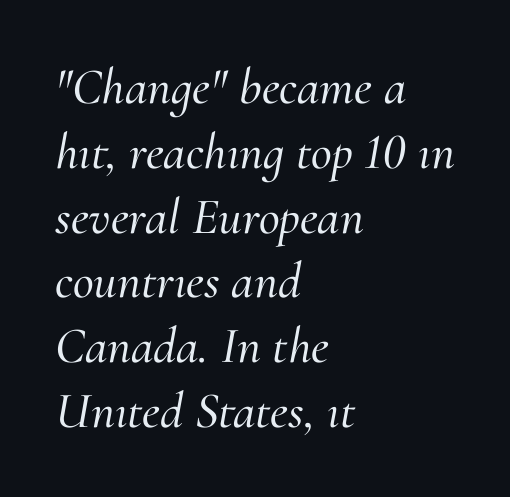
The words here are not underlined. This sample uses an oblique cut, with every glyph tilted off the vertical. This sample keeps an unexceptional amount of space between lines. Nothing unusual about the tracking: characters are spaced as the font intends. This sample has the flowing, uneven cadence of proportional lettering.
